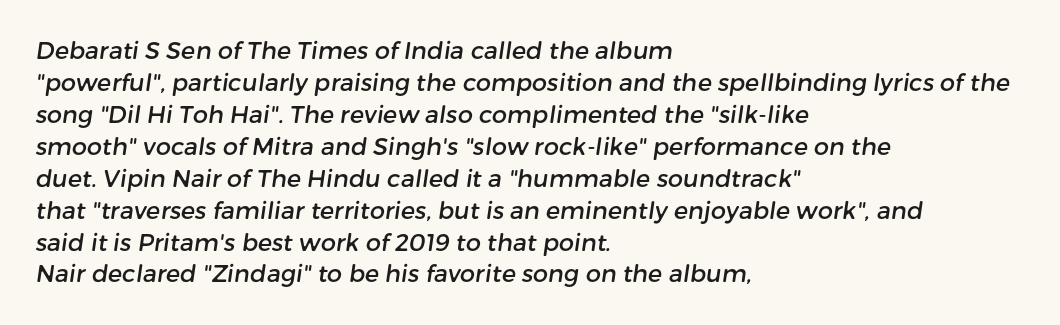
Q: Is the text underlined? A: No.
Q: How is the paragraph aligned? A: Left-aligned.
Q: Is the spacing between letters normal or unusually wide? A: Normal.
Q: Is the spacing between lines tight, normal or loose? A: Normal.
